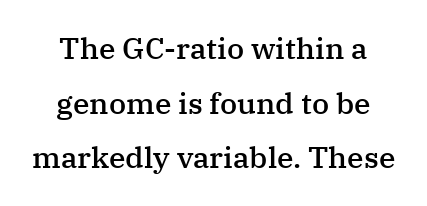
Students, this is semibold: more ink than regular, less than bold. Think of a printed novel: that variable character pitch is what you see here. The baseline area is clear. Neither beginnings nor endings align; midpoints do. You could call the tracking neutral — neither tight nor loose. Posture: vertical.
